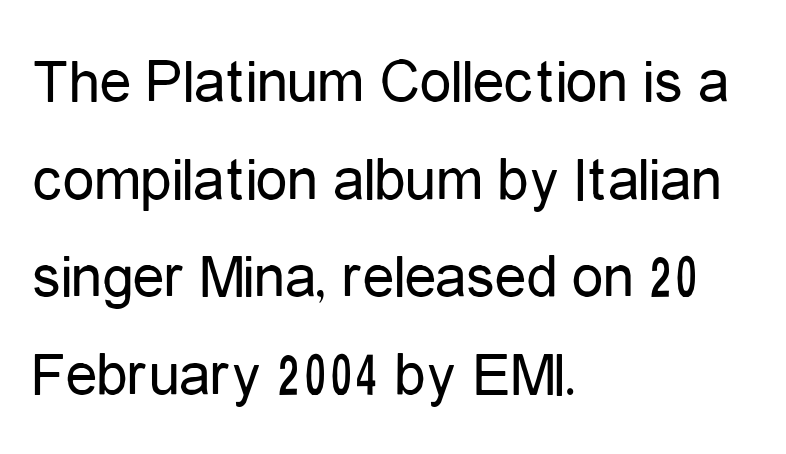
Q: Is the text bold? A: No.
Q: Is the text italic (slanted)? A: No, it is upright.
Q: Is the typeface a serif or a sans-serif typeface? A: Sans-serif.
Q: Is the text underlined? A: No.
Q: How is the paragraph aligned? A: Left-aligned.
Q: Is the spacing between letters normal or unusually wide? A: Normal.
Q: Is the spacing between lines tight, normal or loose? A: Normal.
Q: Width (condensed, normal, or wide)? A: Condensed.
Q: Stroke contrast? A: Low.
Q: x-height? A: Medium.
Q: Monospaced? A: No.
